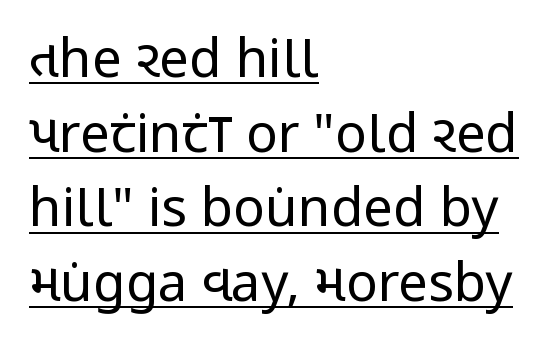
Q: Is the text bold? A: No.
Q: Is the text italic (slanted)? A: No, it is upright.
Q: Is the typeface a serif or a sans-serif typeface? A: Sans-serif.
Q: Is the text underlined? A: Yes.
Q: How is the paragraph aligned? A: Left-aligned.
Q: Is the spacing between letters normal or unusually wide? A: Normal.
Q: Is the spacing between lines tight, normal or loose? A: Normal.
Q: Width (condensed, normal, or wide)? A: Condensed.
Q: Stroke contrast? A: Low.
Q: x-height? A: Large.
Q: Monospaced? A: No.
